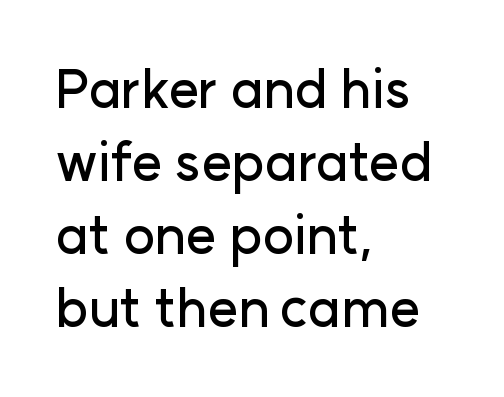
The image shows 53 px sans-serif type, upright; set left-aligned, normal line spacing (1.38x), normal letter spacing, not underlined; low stroke contrast and a medium x-height.
